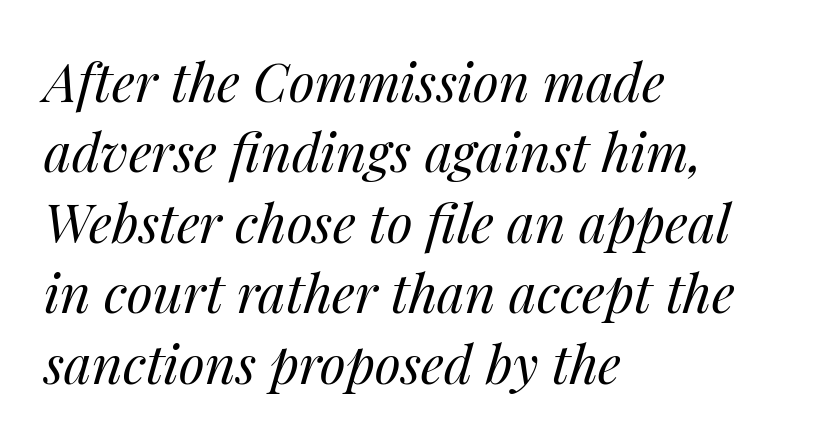
The image shows 53 px regular-weight type, italic (leaning right); set left-aligned, normal line spacing (1.33x), normal letter spacing, not underlined; medium stroke contrast and a medium x-height.
